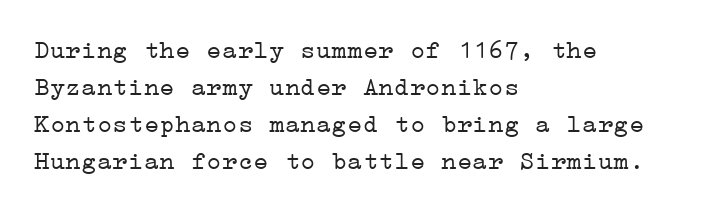
Rule under the text: the space is simply empty. The tracking reads as untouched default to a designer's eye. Compared with a typical body face, this is equally light or lighter still. A student would call this left alignment; a typographer would say flush left, rag right. The rows are spaced the way most documents space them.
